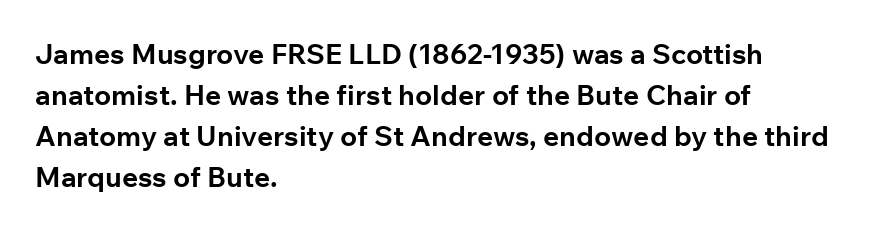
Serifs: no, the terminals of the letterforms are clean. Thick stems and heavy bowls — unmistakably bold. Italic? Not at all — the glyphs are vertical. Words appear dense and cohesive because spacing is normal. Underlining? Definitely not there.
